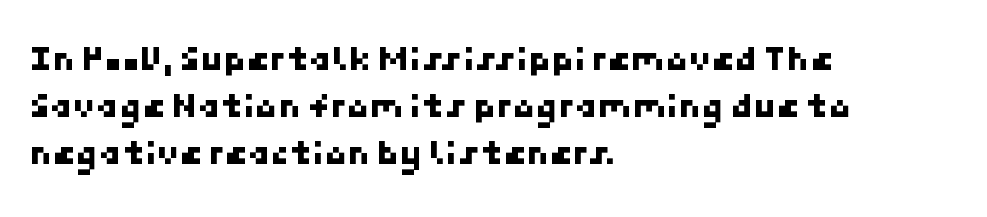
Here the glyphs are tracked normally, forming tight word shapes. The space directly below the letters is spotless. The text block is weighted toward the left margin, trailing off unevenly rightward. Regular leading. The rendering shows plain stroke endings on the letterforms — a sans-serif design.
